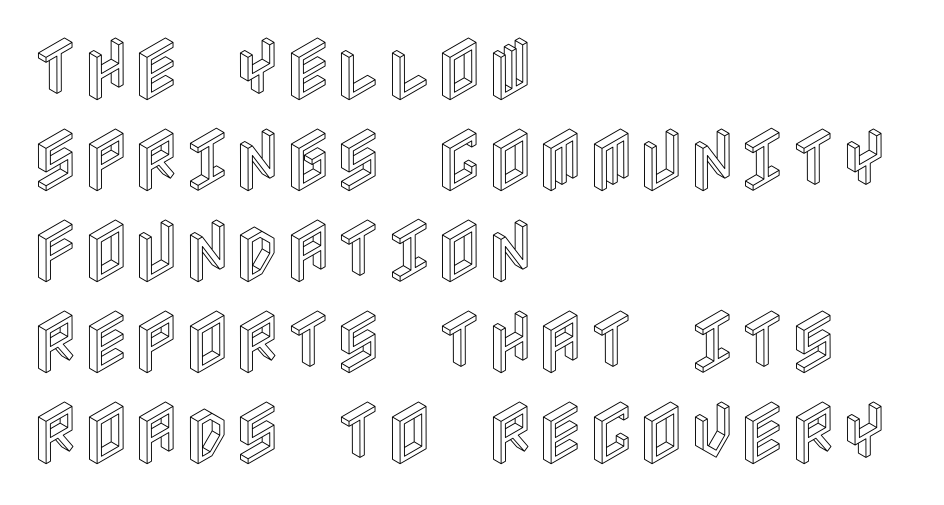
Q: Is the text italic (slanted)? A: No, it is upright.
Q: Is the text underlined? A: No.
Q: How is the paragraph aligned? A: Left-aligned.
Q: Is the spacing between letters normal or unusually wide? A: Normal.
Q: Is the spacing between lines tight, normal or loose? A: Normal.
Q: Width (condensed, normal, or wide)? A: Condensed.
Q: x-height? A: Large.
